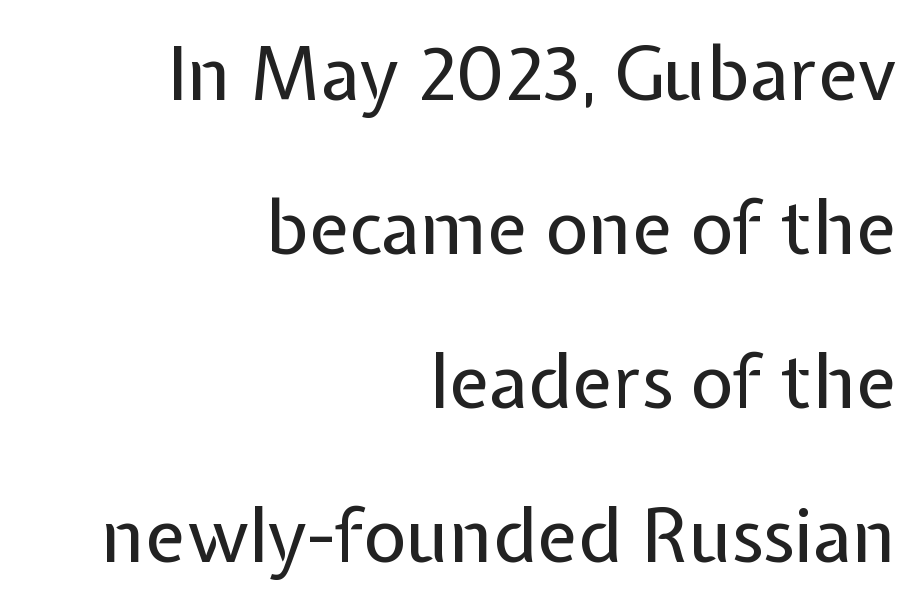
Q: Is the text bold? A: No.
Q: Is the text italic (slanted)? A: No, it is upright.
Q: Is the typeface a serif or a sans-serif typeface? A: Sans-serif.
Q: Is the text underlined? A: No.
Q: How is the paragraph aligned? A: Right-aligned.
Q: Is the spacing between letters normal or unusually wide? A: Normal.
Q: Is the spacing between lines tight, normal or loose? A: Loose.
Q: Width (condensed, normal, or wide)? A: Normal.
Q: Stroke contrast? A: Low.
Q: x-height? A: Medium.
Q: Monospaced? A: No.
